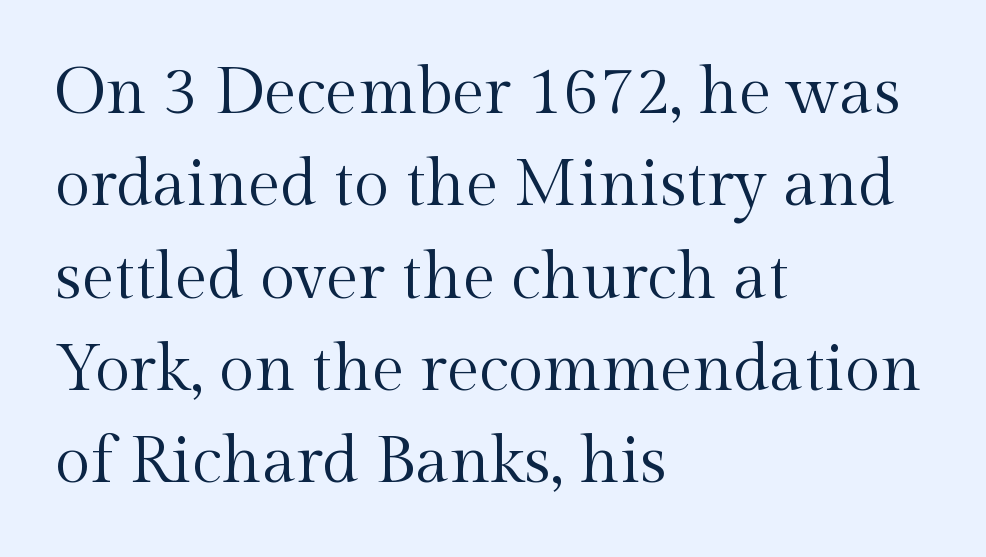
Q: Is the text bold? A: No.
Q: Is the text italic (slanted)? A: No, it is upright.
Q: Is the typeface a serif or a sans-serif typeface? A: Serif.
Q: Is the text underlined? A: No.
Q: How is the paragraph aligned? A: Left-aligned.
Q: Is the spacing between letters normal or unusually wide? A: Normal.
Q: Is the spacing between lines tight, normal or loose? A: Normal.
Q: Width (condensed, normal, or wide)? A: Normal.
Q: x-height? A: Medium.
Q: Monospaced? A: No.
